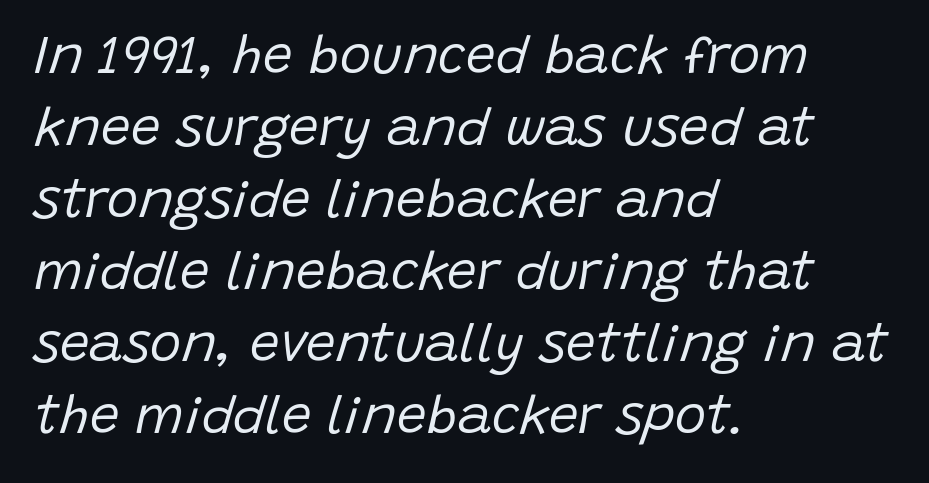
The rendering uses natural spacing where letterforms have individual widths. Compared with typical paragraphs, the rows here are spaced about the same. The typesetting does not lean heavy: it is not bold. This sample uses plain, unmodified letter spacing. A bare baseline throughout the passage.
